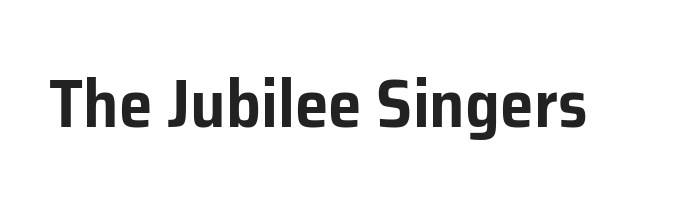
{"serif": "no", "italic": "no", "width": "normal", "stroke_contrast": "low", "x_height": "medium", "monospaced": "no", "underline": "no", "letter_spacing": "normal", "letter_spacing_em": 0.0, "glyph_px": 68}
